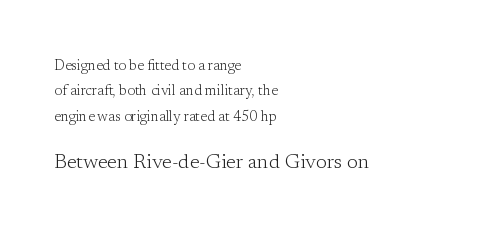
Think standard paragraph weight, or any step lighter than that. The face used here is rendered with its standard letterfit. Casual observation: everything's shoved over to the left. The rendering enlarges the type as you move from the upper chunk to the lower.
